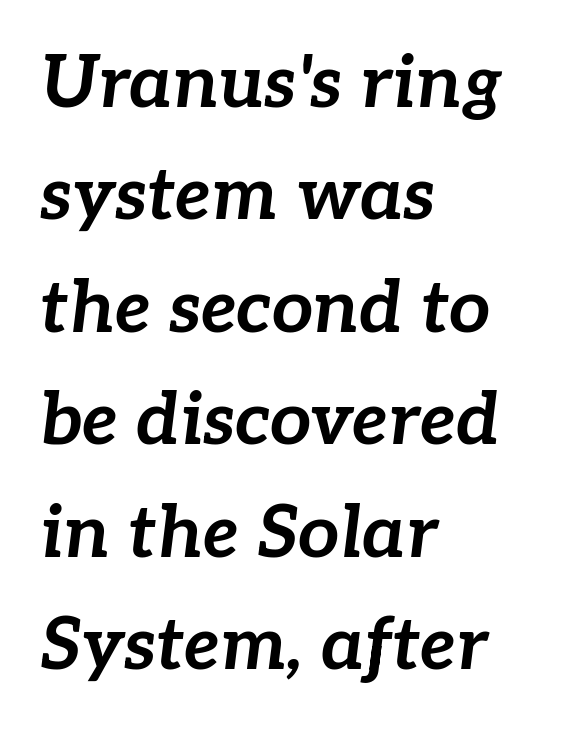
The image shows 73 px bold type, italic (leaning right); set left-aligned, normal line spacing (1.54x), normal letter spacing, not underlined; low stroke contrast and a medium x-height.
